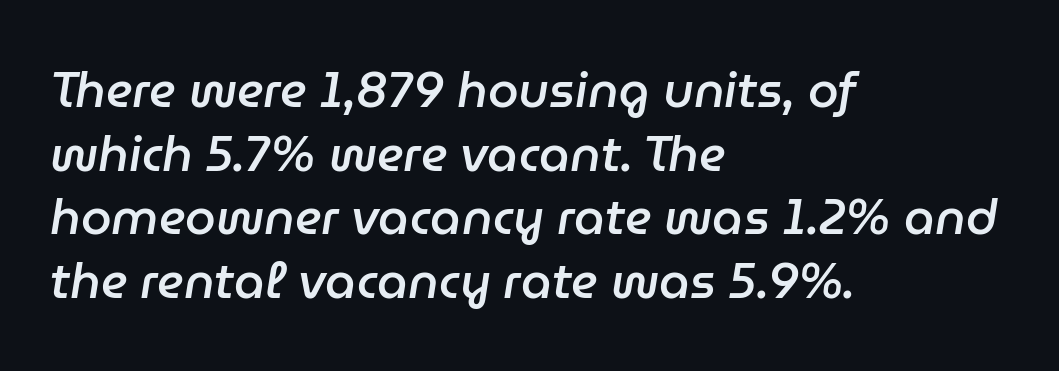
The image shows 49 px semibold type, italic (leaning right); set left-aligned, normal line spacing (1.3x), normal letter spacing, not underlined; low stroke contrast and a medium x-height.
